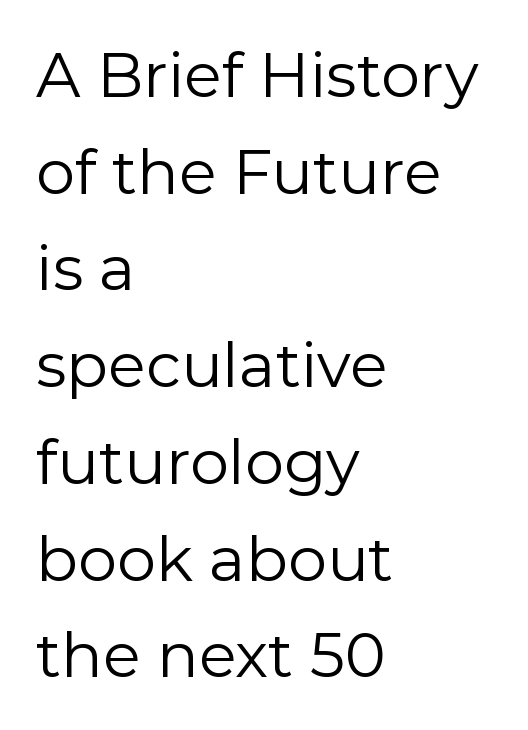
{"serif": "no", "italic": "no", "bold": "no", "weight": "regular", "width": "normal", "stroke_contrast": "low", "x_height": "medium", "monospaced": "no", "underline": "no", "align": "left", "line_spacing": "normal", "line_spacing_ratio": 1.56, "letter_spacing": "normal", "letter_spacing_em": 0.0, "glyph_px": 62}
